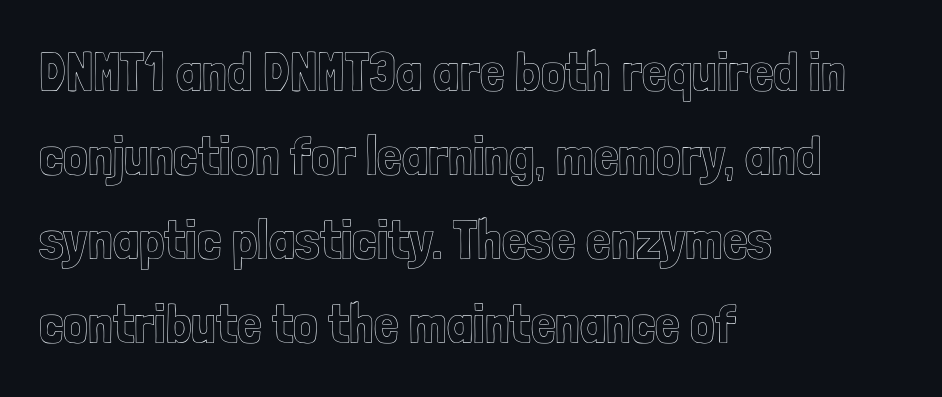
The passage shown has conventional tracking throughout. The letters stand upright; this is a roman face. Descenders hang freely into open space. Note the varied advance widths — an 'i' is clearly narrower than an 'm'.
